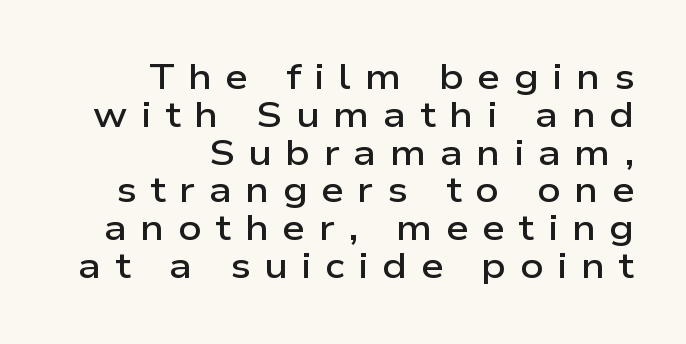
Q: Is the text bold? A: Semi-bold.
Q: Is the text italic (slanted)? A: No, it is upright.
Q: Is the typeface a serif or a sans-serif typeface? A: Sans-serif.
Q: Is the text underlined? A: No.
Q: How is the paragraph aligned? A: Right-aligned.
Q: Is the spacing between letters normal or unusually wide? A: Unusually wide.
Q: Is the spacing between lines tight, normal or loose? A: Tight.
Q: Width (condensed, normal, or wide)? A: Wide.
Q: Stroke contrast? A: Low.
Q: x-height? A: Medium.
Q: Monospaced? A: No.
